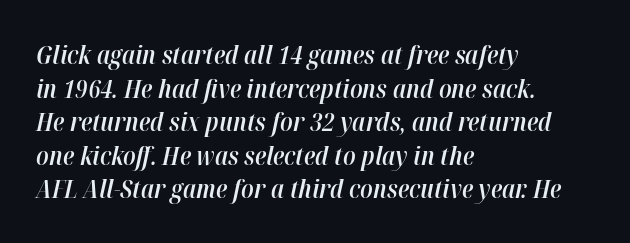
{"italic": "yes", "lean": "right", "slant_degrees": 12, "bold": "semi", "underline": "no", "align": "left", "line_spacing": "normal", "line_spacing_ratio": 1.29, "letter_spacing": "normal", "letter_spacing_em": 0.0, "glyph_px": 26}
